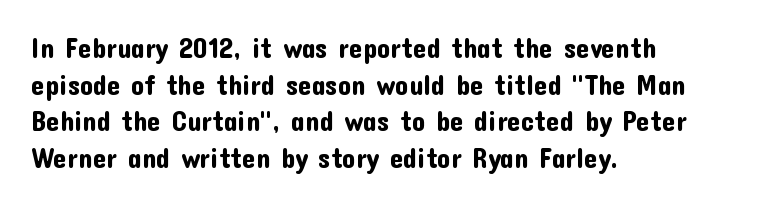
Alignment: flush left. The lettering stays uniformly vertical, giving the passage a roman look. The block of text has a typical density, with ordinary space between rows. Beneath every word, the page is bare. Compared with typical body copy, the letter spacing here is the same.
